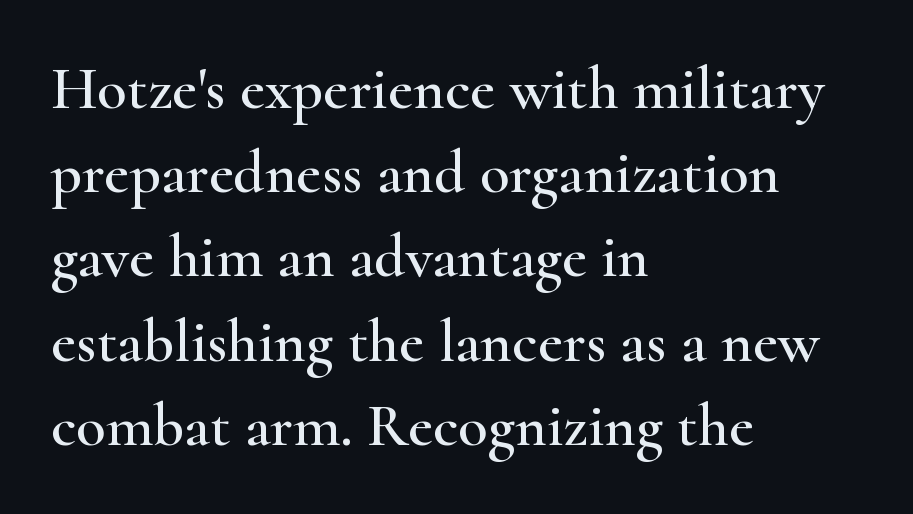
Q: Is the text italic (slanted)? A: No, it is upright.
Q: Is the typeface a serif or a sans-serif typeface? A: Serif.
Q: Is the text underlined? A: No.
Q: How is the paragraph aligned? A: Left-aligned.
Q: Is the spacing between letters normal or unusually wide? A: Normal.
Q: Is the spacing between lines tight, normal or loose? A: Normal.
Q: Width (condensed, normal, or wide)? A: Wide.
Q: Stroke contrast? A: High.
Q: x-height? A: Small.
Q: Monospaced? A: No.
